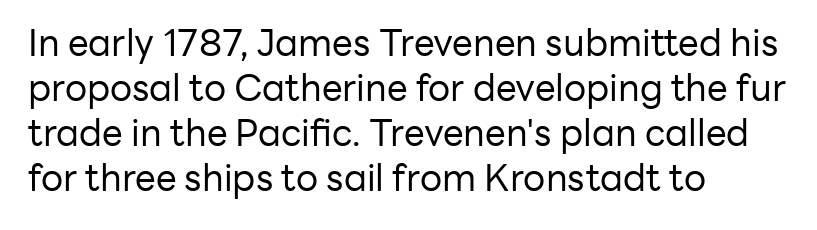
The image shows 37 px regular-weight sans-serif type, upright; set left-aligned, line spacing 1.22x, normal letter spacing, not underlined; low stroke contrast and a medium x-height.
